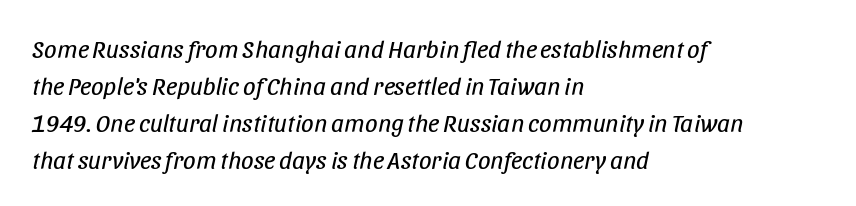
Q: Is the text bold? A: No.
Q: Is the text italic (slanted)? A: Yes, it leans right by about 11 degrees.
Q: Is the text underlined? A: No.
Q: How is the paragraph aligned? A: Left-aligned.
Q: Is the spacing between letters normal or unusually wide? A: Normal.
Q: Is the spacing between lines tight, normal or loose? A: Normal.
